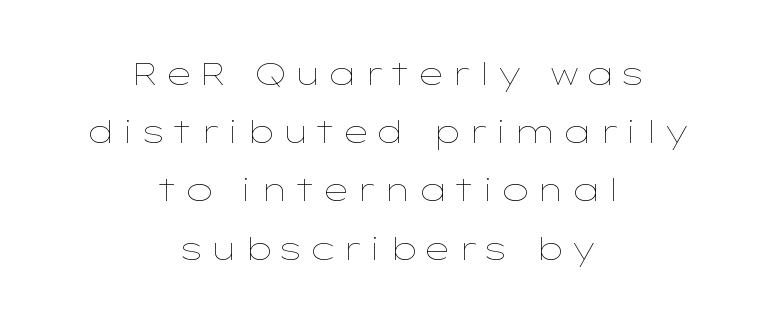
The image shows 32 px thin, wide type, upright; set centered, line spacing 1.82x, not underlined; low stroke contrast and a medium x-height.
